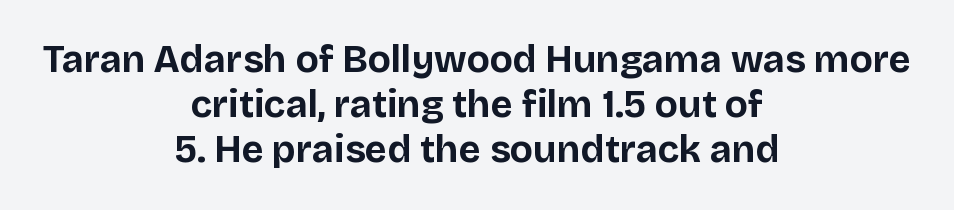
{"serif": "no", "italic": "no", "bold": "yes", "weight": "bold", "width": "normal", "stroke_contrast": "low", "x_height": "large", "monospaced": "no", "underline": "no", "align": "center", "line_spacing_ratio": 1.19, "letter_spacing": "normal", "letter_spacing_em": 0.0, "glyph_px": 38}
